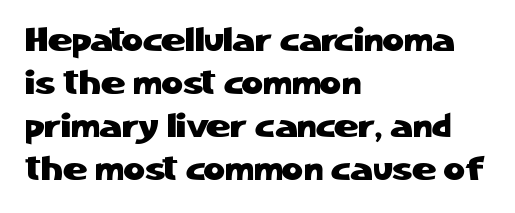
Think of a printed novel: that variable character pitch is what you see here. How would I describe the line gaps? Plain and ordinary. A typesetter would mark this as roman, not italic. Nope, no serifs anywhere on these letters.
